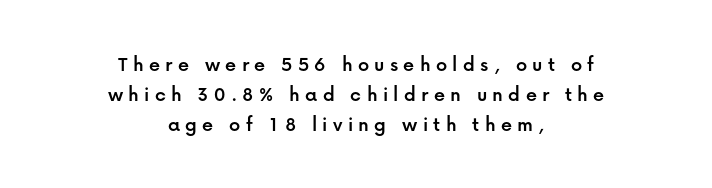
The image shows 22 px text type, upright; set centered, normal line spacing (1.36x), unusually wide letter spacing (+0.24 em), not underlined.
